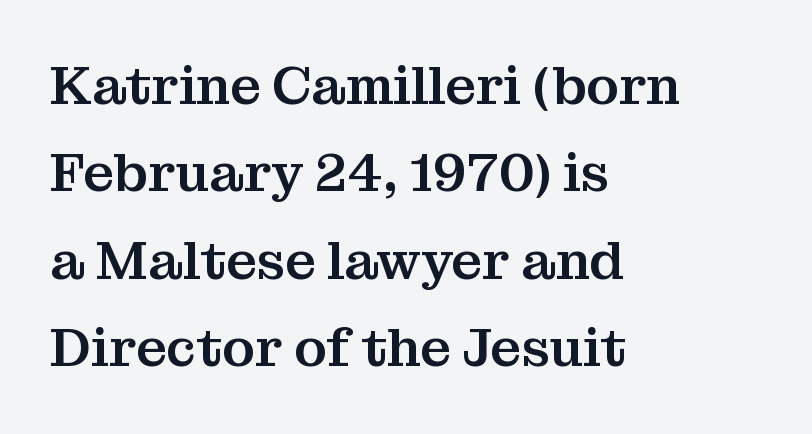
{"serif": "yes", "italic": "no", "width": "normal", "stroke_contrast": "medium", "x_height": "medium", "monospaced": "no", "underline": "no", "align": "left", "line_spacing": "normal", "line_spacing_ratio": 1.62, "letter_spacing": "normal", "letter_spacing_em": 0.0, "glyph_px": 54}
